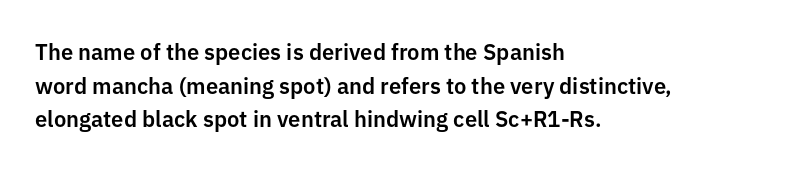
{"italic": "no", "underline": "no", "align": "left", "line_spacing": "normal", "line_spacing_ratio": 1.53, "letter_spacing": "normal", "letter_spacing_em": 0.0, "glyph_px": 22}
